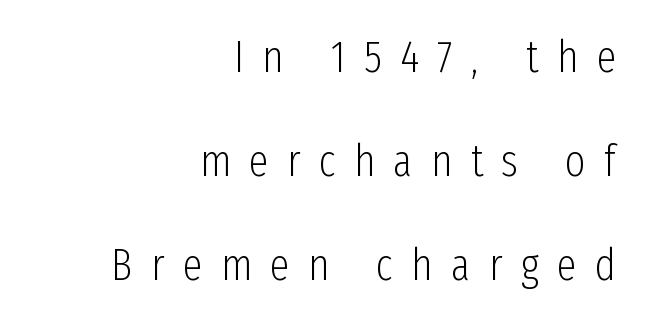
{"serif": "no", "italic": "no", "bold": "no", "weight": "light", "width": "condensed", "stroke_contrast": "low", "x_height": "medium", "monospaced": "no", "underline": "no", "align": "right", "line_spacing": "loose", "line_spacing_ratio": 2.36, "letter_spacing": "wide", "letter_spacing_em": 0.42, "glyph_px": 44}
